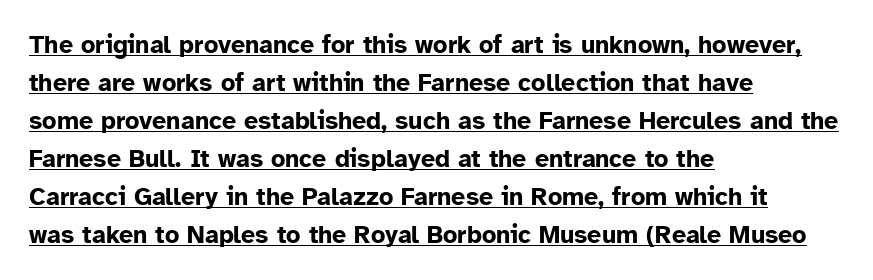
Q: Is the text bold? A: Yes.
Q: Is the text italic (slanted)? A: No, it is upright.
Q: Is the text underlined? A: Yes.
Q: How is the paragraph aligned? A: Left-aligned.
Q: Is the spacing between letters normal or unusually wide? A: Normal.
Q: Is the spacing between lines tight, normal or loose? A: Normal.
